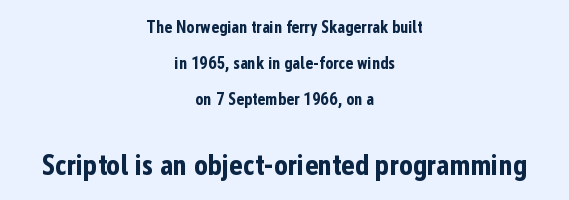
Q: Is the text bold? A: Yes.
Q: Is the text italic (slanted)? A: No, it is upright.
Q: Is the typeface a serif or a sans-serif typeface? A: Sans-serif.
Q: Is the text underlined? A: No.
Q: How is the paragraph aligned? A: Centered.
Q: Is the spacing between letters normal or unusually wide? A: Normal.
Q: Is the spacing between lines tight, normal or loose? A: Loose.
Q: Which block of text is set in a larger size, the first (top) or the second (bottom)? A: The second (bottom) one.
Q: Width (condensed, normal, or wide)? A: Condensed.
Q: Stroke contrast? A: Low.
Q: x-height? A: Medium.
Q: Monospaced? A: No.
